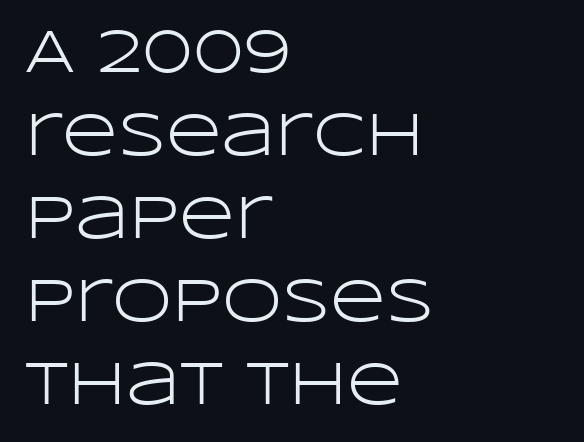
The image shows 61 px light, wide sans-serif type, upright; set left-aligned, normal line spacing (1.36x), normal letter spacing, not underlined; low stroke contrast and a large x-height.
